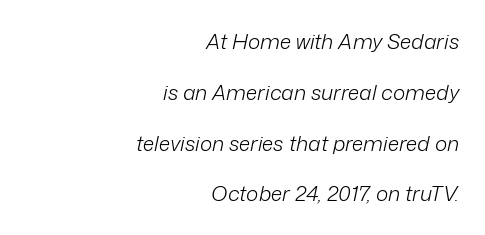
Q: Is the text bold? A: No.
Q: Is the text italic (slanted)? A: Yes, it leans right by about 12 degrees.
Q: Is the text underlined? A: No.
Q: How is the paragraph aligned? A: Right-aligned.
Q: Is the spacing between letters normal or unusually wide? A: Normal.
Q: Is the spacing between lines tight, normal or loose? A: Loose.
